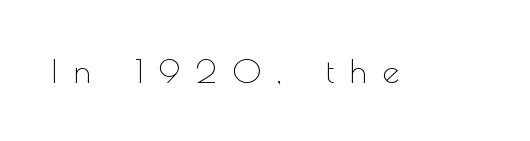
The image shows 33 px thin sans-serif type, upright; set unusually wide letter spacing (+0.49 em), not underlined; a small x-height.
